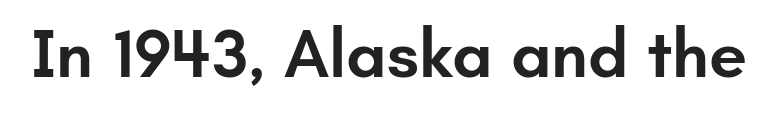
Q: Is the text bold? A: Semi-bold.
Q: Is the text italic (slanted)? A: No, it is upright.
Q: Is the typeface a serif or a sans-serif typeface? A: Sans-serif.
Q: Is the text underlined? A: No.
Q: Is the spacing between letters normal or unusually wide? A: Normal.
Q: Width (condensed, normal, or wide)? A: Normal.
Q: Stroke contrast? A: Low.
Q: x-height? A: Small.
Q: Monospaced? A: No.
